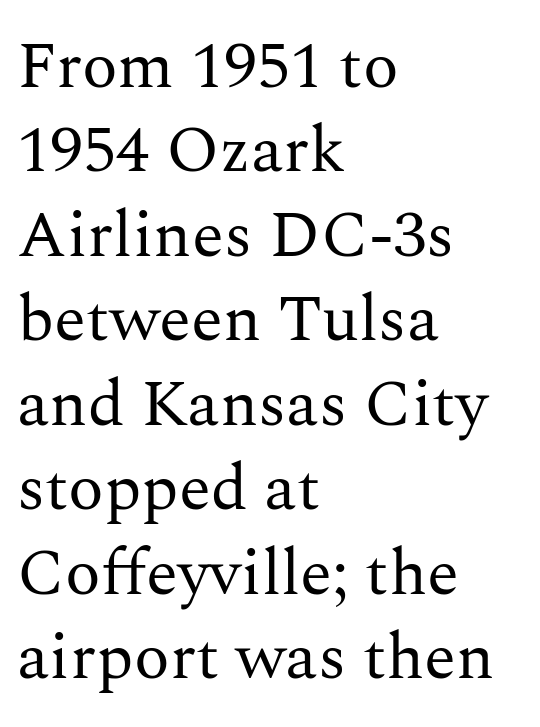
Q: Is the text bold? A: No.
Q: Is the text italic (slanted)? A: No, it is upright.
Q: Is the typeface a serif or a sans-serif typeface? A: Serif.
Q: Is the text underlined? A: No.
Q: How is the paragraph aligned? A: Left-aligned.
Q: Is the spacing between letters normal or unusually wide? A: Normal.
Q: Is the spacing between lines tight, normal or loose? A: Normal.
Q: Width (condensed, normal, or wide)? A: Normal.
Q: Stroke contrast? A: Medium.
Q: x-height? A: Medium.
Q: Monospaced? A: No.
